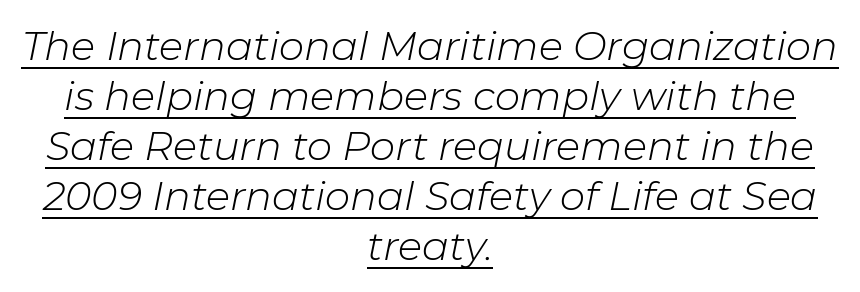
Q: Is the text bold? A: No.
Q: Is the text italic (slanted)? A: Yes, it leans right by about 11 degrees.
Q: Is the text underlined? A: Yes.
Q: How is the paragraph aligned? A: Centered.
Q: Is the spacing between letters normal or unusually wide? A: Normal.
Q: Is the spacing between lines tight, normal or loose? A: Normal.
Q: Width (condensed, normal, or wide)? A: Normal.
Q: Stroke contrast? A: Low.
Q: x-height? A: Medium.
Q: Monospaced? A: No.
